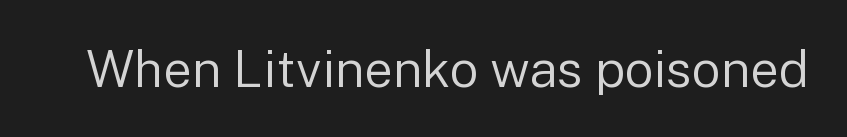
The image shows 51 px regular-weight sans-serif type, upright; set normal letter spacing, not underlined; low stroke contrast and a medium x-height.
